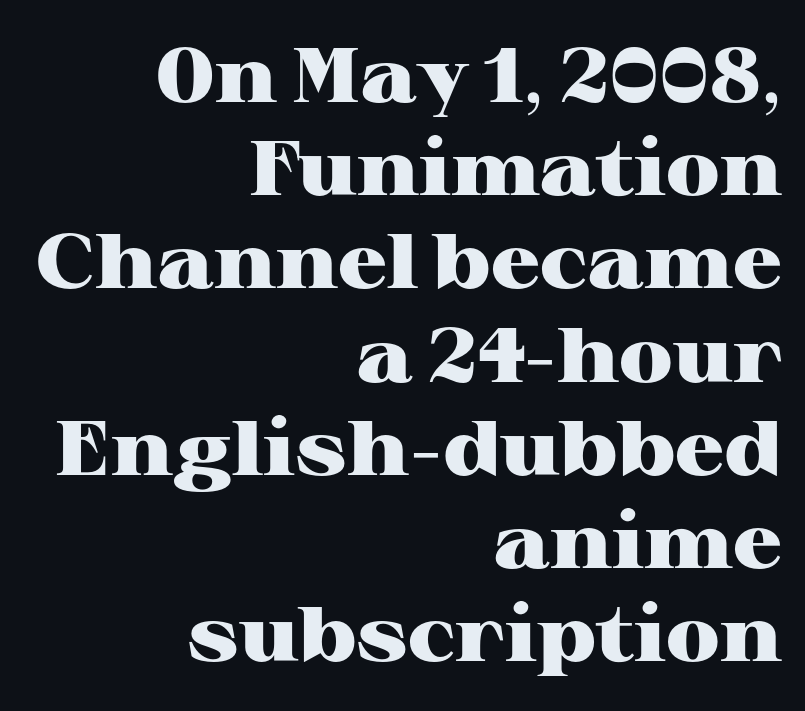
The image shows 77 px heavy, wide serif type, upright; set right-aligned, line spacing 1.21x, normal letter spacing, not underlined; high stroke contrast and a medium x-height.
